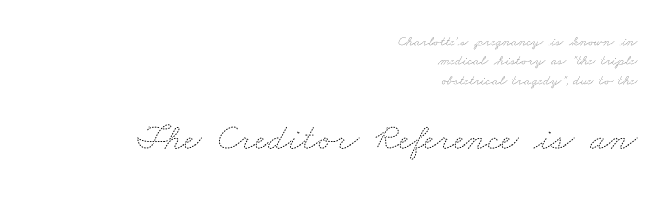
Between these two stacked blocks, the lower one wins on size. Varying glyph widths throughout — classic text-font behaviour. The typeface has the unassuming heft of standard copy or less. Underlining? Definitely not there. Notice how the passage keeps a crisp vertical edge on the right only.
